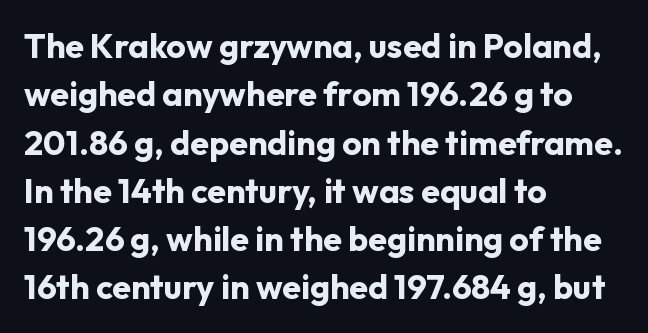
Clear beneath every line of the passage. Notice how descenders clear the ascenders below comfortably — that's standard leading. The letters carry no serifs — their stems end cleanly without finishing strokes. This is heavy type, rendered in bold. Does the copy run flush right? No — it runs flush left.
